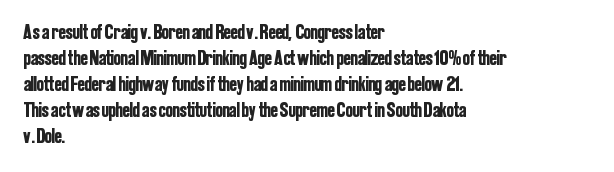
{"italic": "no", "underline": "no", "align": "left", "line_spacing_ratio": 1.24, "letter_spacing": "normal", "letter_spacing_em": 0.0, "glyph_px": 21}
